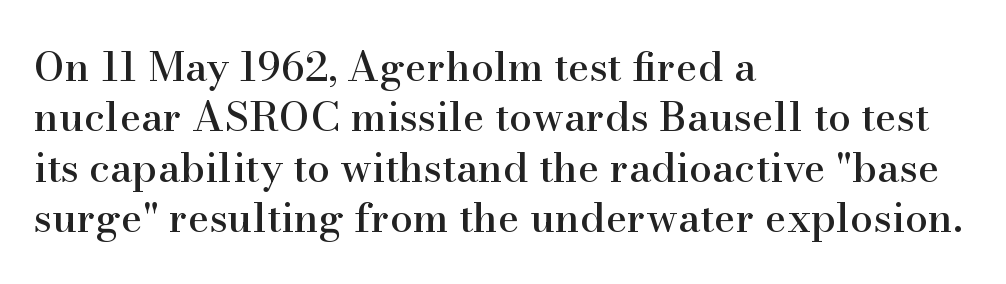
These lines were composed using upright roman letters. Characters follow at the spacing the type designer built in. The specimen omits any rule beneath the text block's lines. Yep, those are serifs on the letters. The letters advance in unequal steps, a hallmark of proportional type. Visually the block forms a straight wall on the left and a jagged coastline on the right.
